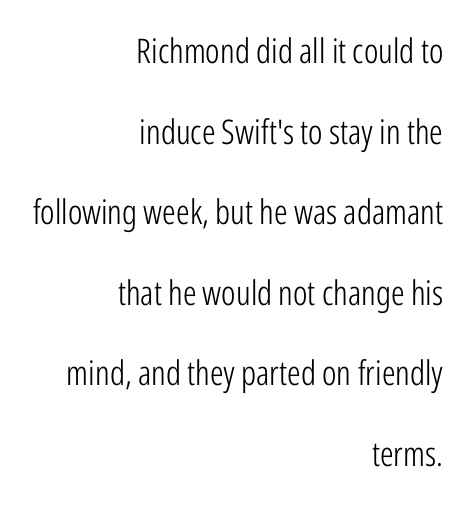
{"serif": "no", "italic": "no", "bold": "no", "weight": "light", "width": "condensed", "stroke_contrast": "low", "x_height": "medium", "monospaced": "no", "underline": "no", "align": "right", "line_spacing": "loose", "line_spacing_ratio": 2.37, "letter_spacing": "normal", "letter_spacing_em": 0.0, "glyph_px": 34}
